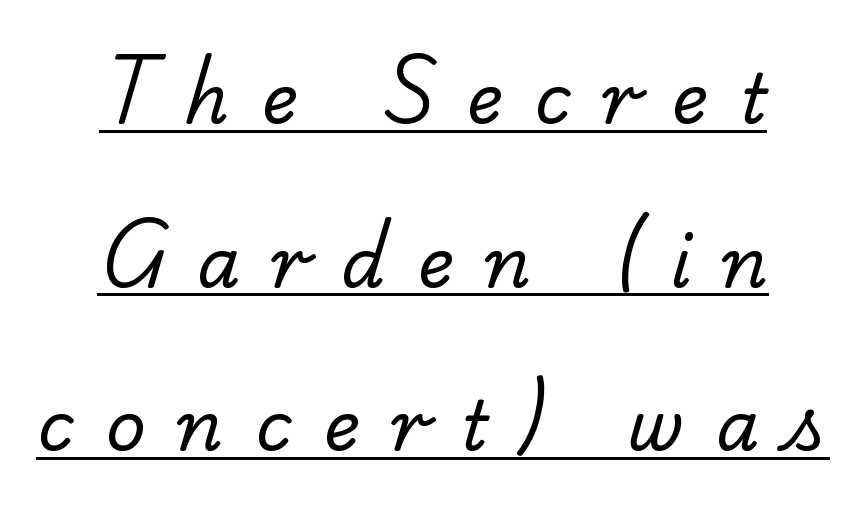
Tracking value appears strongly positive — letters spread wide. Weight: in the light-to-regular range. Like a heading marked for emphasis, these lines bear an underscore. Does the copy run flush right? No — it is centered line by line. Leading: increased.
